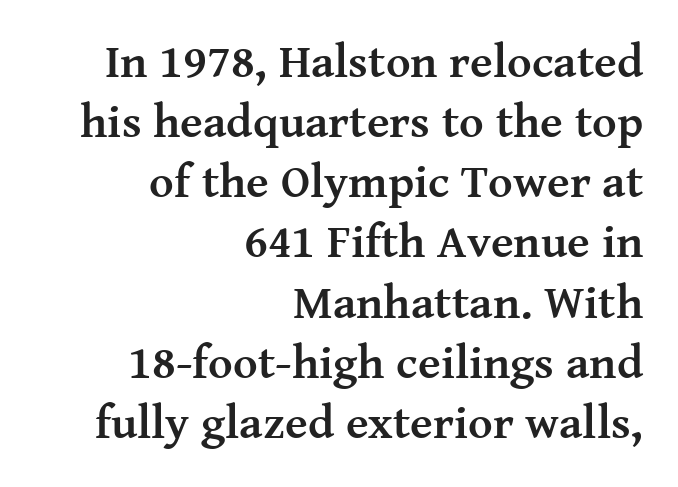
Q: Is the text bold? A: Yes.
Q: Is the text italic (slanted)? A: No, it is upright.
Q: Is the typeface a serif or a sans-serif typeface? A: Serif.
Q: Is the text underlined? A: No.
Q: How is the paragraph aligned? A: Right-aligned.
Q: Is the spacing between letters normal or unusually wide? A: Normal.
Q: Is the spacing between lines tight, normal or loose? A: Normal.
Q: Width (condensed, normal, or wide)? A: Normal.
Q: Stroke contrast? A: Medium.
Q: x-height? A: Medium.
Q: Monospaced? A: No.
